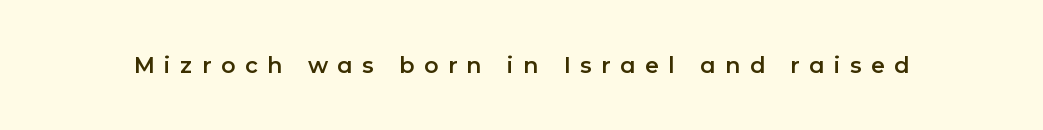
Display-style spreading of the glyphs; the letterfit is very open. Bare-footed words on every line. Italic? Not at all — the glyphs are vertical.
